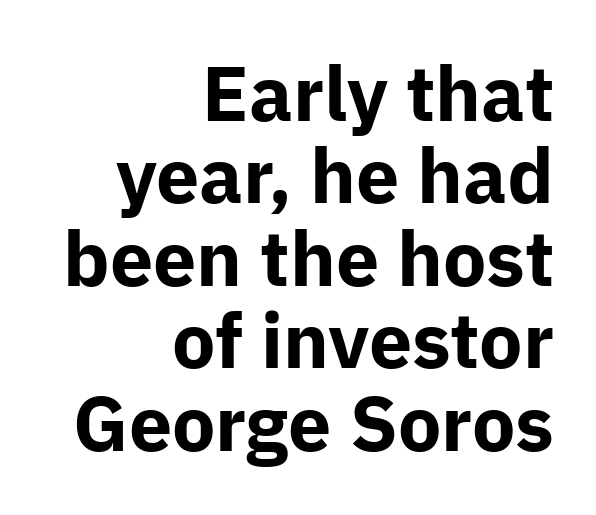
Q: Is the text bold? A: Yes.
Q: Is the text italic (slanted)? A: No, it is upright.
Q: Is the typeface a serif or a sans-serif typeface? A: Sans-serif.
Q: Is the text underlined? A: No.
Q: How is the paragraph aligned? A: Right-aligned.
Q: Is the spacing between letters normal or unusually wide? A: Normal.
Q: Is the spacing between lines tight, normal or loose? A: Tight.
Q: Width (condensed, normal, or wide)? A: Normal.
Q: Stroke contrast? A: Low.
Q: x-height? A: Medium.
Q: Monospaced? A: No.
